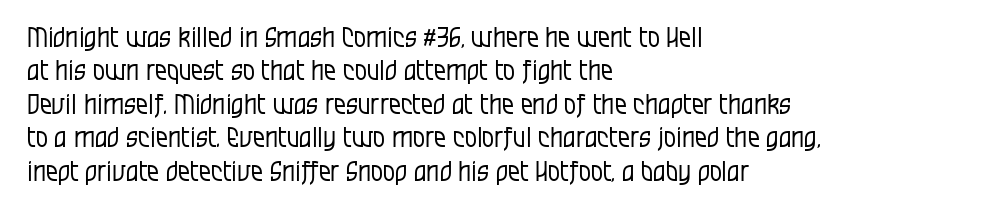
No letter is thick-stroked: the sample isn't bold. This rendering leaves character spacing at its baseline value. A bare baseline throughout the passage. Line beginnings align vertically; line endings do not. This sample uses an upright cut, with every glyph sitting square on the baseline.
